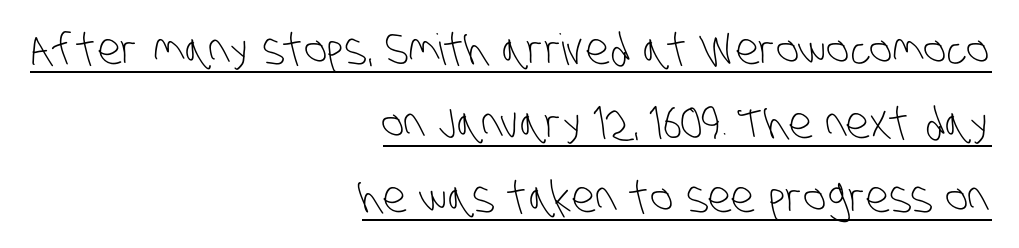
Q: Is the text bold? A: No.
Q: Is the typeface a serif or a sans-serif typeface? A: Sans-serif.
Q: Is the text underlined? A: Yes.
Q: How is the paragraph aligned? A: Right-aligned.
Q: Is the spacing between letters normal or unusually wide? A: Normal.
Q: Width (condensed, normal, or wide)? A: Condensed.
Q: Stroke contrast? A: Low.
Q: x-height? A: Large.
Q: Monospaced? A: No.
